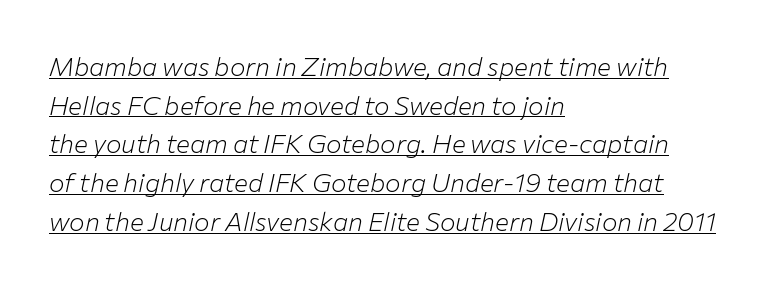
Q: Is the text bold? A: No.
Q: Is the text italic (slanted)? A: Yes, it leans right by about 12 degrees.
Q: Is the text underlined? A: Yes.
Q: How is the paragraph aligned? A: Left-aligned.
Q: Is the spacing between letters normal or unusually wide? A: Normal.
Q: Is the spacing between lines tight, normal or loose? A: Normal.
